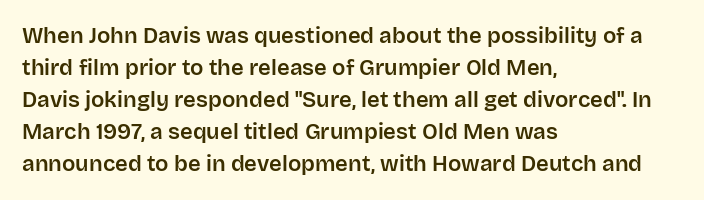
{"italic": "no", "underline": "no", "align": "left", "line_spacing": "normal", "line_spacing_ratio": 1.46, "letter_spacing": "normal", "letter_spacing_em": 0.0, "glyph_px": 22}
